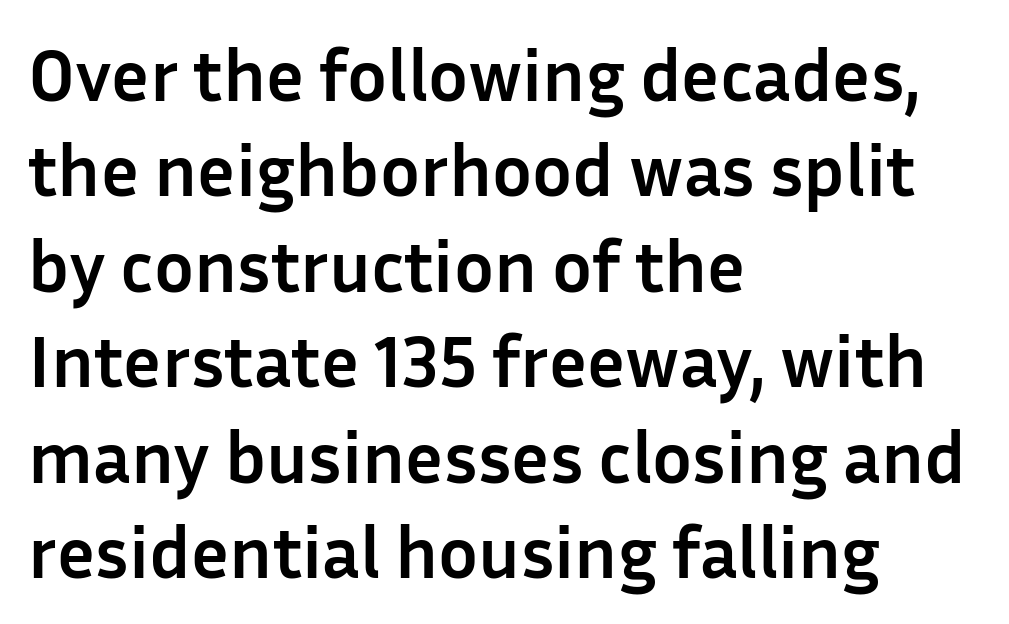
The image shows 74 px semibold sans-serif type, upright; set left-aligned, normal line spacing (1.29x), normal letter spacing, not underlined; low stroke contrast and a medium x-height.
